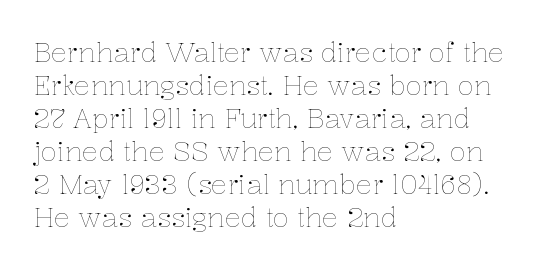
The type sits square on the baseline with zero lean. All the whitespace from short lines collects on the right. Students, note that the glyphs here touch the page at normal intervals. Weight class: somewhere from thin through regular. The foot of each line stays bare and open.
